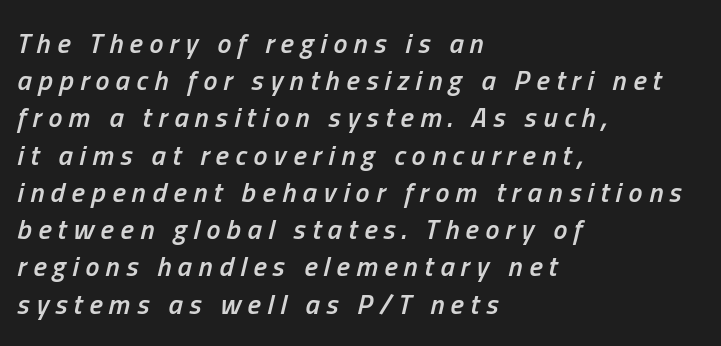
{"italic": "yes", "lean": "right", "slant_degrees": 13, "bold": "semi", "weight": "semibold", "width": "condensed", "stroke_contrast": "low", "x_height": "medium", "monospaced": "no", "underline": "no", "align": "left", "line_spacing": "normal", "line_spacing_ratio": 1.33, "letter_spacing": "wide", "letter_spacing_em": 0.23, "glyph_px": 28}
